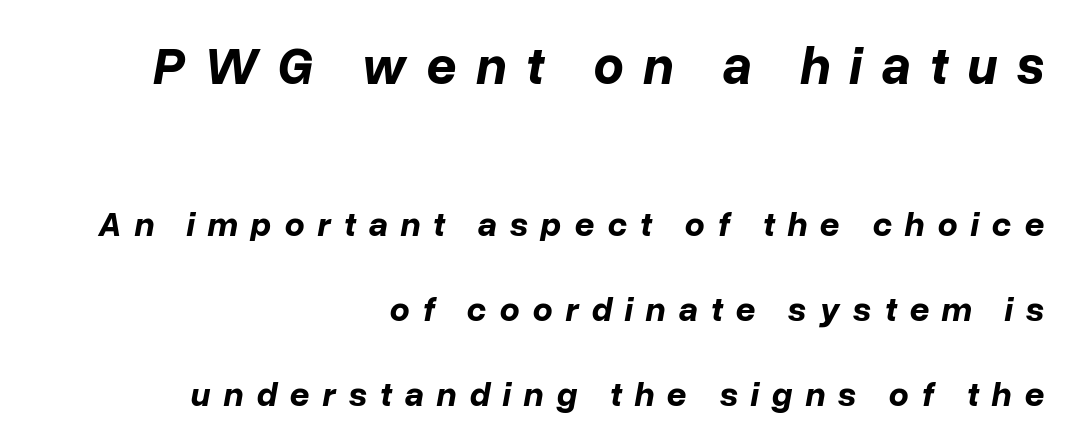
Size contrast runs from large at the top to small at the bottom. What stands out about the letter spacing? Its width — letters are far apart. Varying glyph widths throughout — classic text-font behaviour. Any mark beneath the type? The region is blank.
